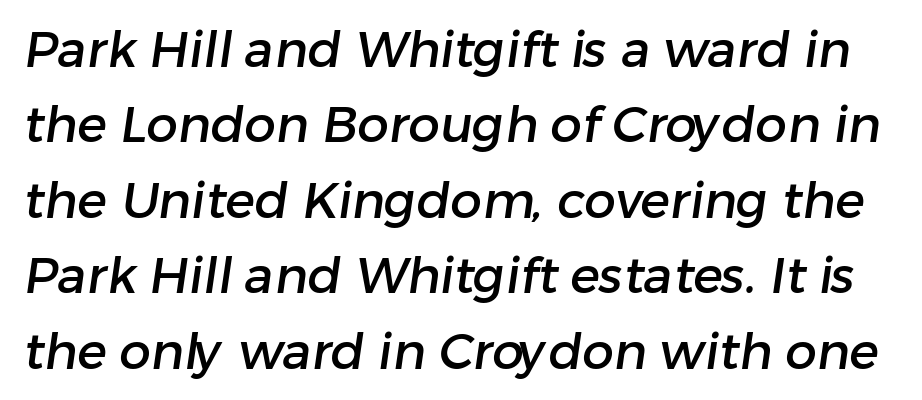
The image shows 50 px sans-serif type; set normal line spacing (1.51x), normal letter spacing, not underlined; low stroke contrast and a medium x-height.
